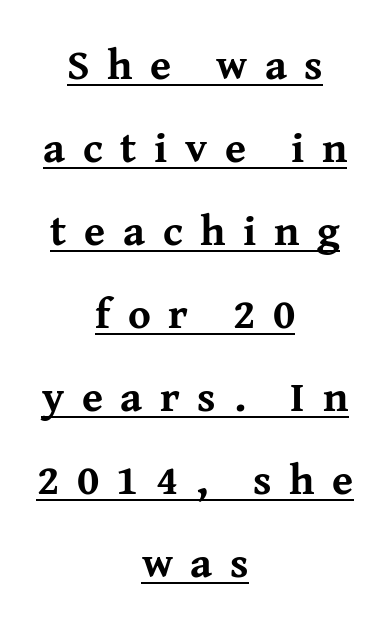
Q: Is the text bold? A: Yes.
Q: Is the text italic (slanted)? A: No, it is upright.
Q: Is the typeface a serif or a sans-serif typeface? A: Serif.
Q: Is the text underlined? A: Yes.
Q: How is the paragraph aligned? A: Centered.
Q: Is the spacing between letters normal or unusually wide? A: Unusually wide.
Q: Is the spacing between lines tight, normal or loose? A: Loose.
Q: Width (condensed, normal, or wide)? A: Normal.
Q: Stroke contrast? A: Medium.
Q: x-height? A: Medium.
Q: Monospaced? A: No.
